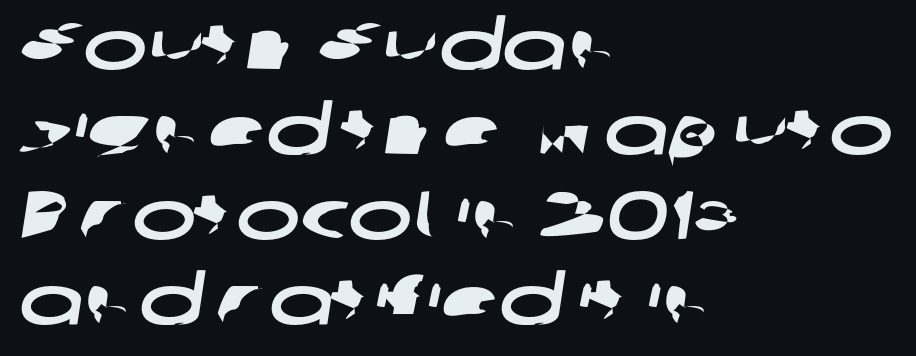
The image shows 68 px wide sans-serif type; set left-aligned, normal line spacing (1.25x), normal letter spacing, not underlined; low stroke contrast and a medium x-height.
